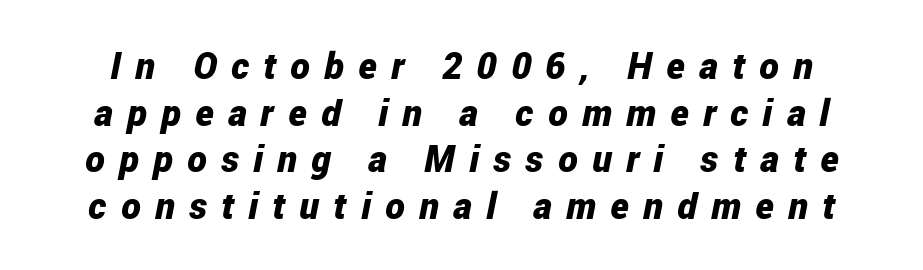
{"italic": "yes", "lean": "right", "slant_degrees": 12, "bold": "yes", "weight": "bold", "width": "condensed", "stroke_contrast": "low", "x_height": "medium", "monospaced": "no", "underline": "no", "line_spacing": "normal", "line_spacing_ratio": 1.26, "letter_spacing": "wide", "letter_spacing_em": 0.39, "glyph_px": 37}
